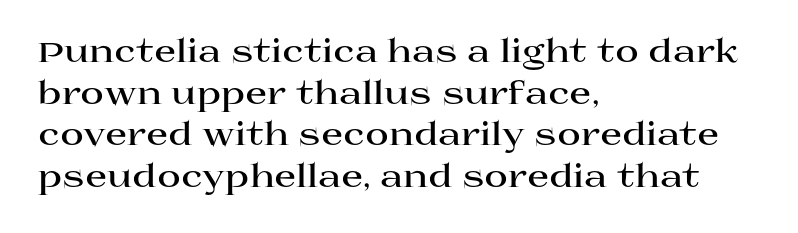
Q: Is the text bold? A: Yes.
Q: Is the text italic (slanted)? A: No, it is upright.
Q: Is the typeface a serif or a sans-serif typeface? A: Serif.
Q: Is the text underlined? A: No.
Q: How is the paragraph aligned? A: Left-aligned.
Q: Is the spacing between letters normal or unusually wide? A: Normal.
Q: Is the spacing between lines tight, normal or loose? A: Normal.
Q: Width (condensed, normal, or wide)? A: Wide.
Q: Stroke contrast? A: High.
Q: x-height? A: Large.
Q: Monospaced? A: No.
